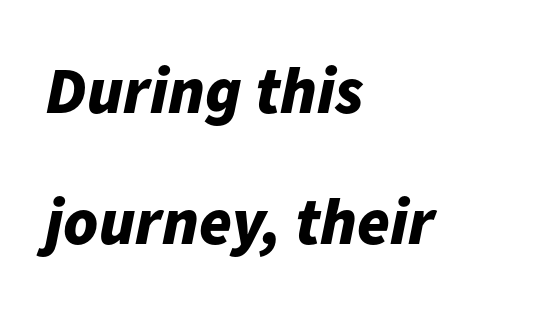
No extra tracking has been applied to these lines. The gap between lines stays unmarked. Heft: maximum for text — a bold. Characters are canted at an angle relative to the baseline's perpendicular. One glance says open: line gaps are wider than usual. Notice how the passage keeps a crisp vertical edge on the left only.
